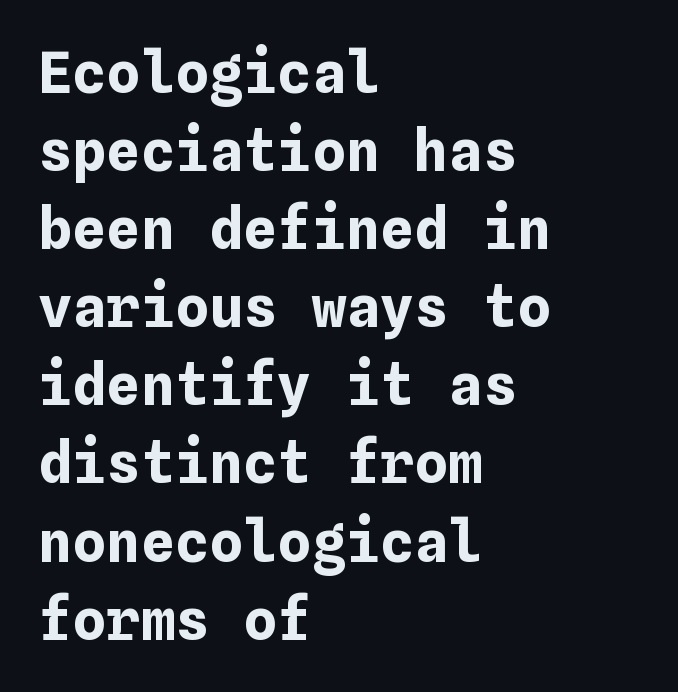
Q: Is the text bold? A: Yes.
Q: Is the text italic (slanted)? A: No, it is upright.
Q: Is the text underlined? A: No.
Q: How is the paragraph aligned? A: Left-aligned.
Q: Is the spacing between letters normal or unusually wide? A: Normal.
Q: Is the spacing between lines tight, normal or loose? A: Normal.
Q: Width (condensed, normal, or wide)? A: Normal.
Q: Stroke contrast? A: Low.
Q: x-height? A: Medium.
